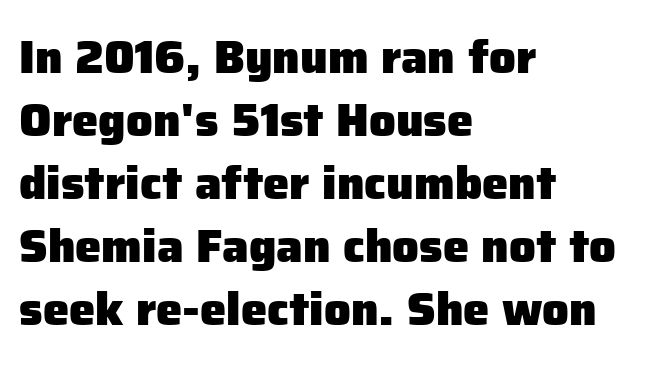
Q: Is the text bold? A: Yes.
Q: Is the text italic (slanted)? A: No, it is upright.
Q: Is the typeface a serif or a sans-serif typeface? A: Sans-serif.
Q: Is the text underlined? A: No.
Q: How is the paragraph aligned? A: Left-aligned.
Q: Is the spacing between letters normal or unusually wide? A: Normal.
Q: Is the spacing between lines tight, normal or loose? A: Normal.
Q: Width (condensed, normal, or wide)? A: Normal.
Q: Stroke contrast? A: Low.
Q: x-height? A: Medium.
Q: Monospaced? A: No.
